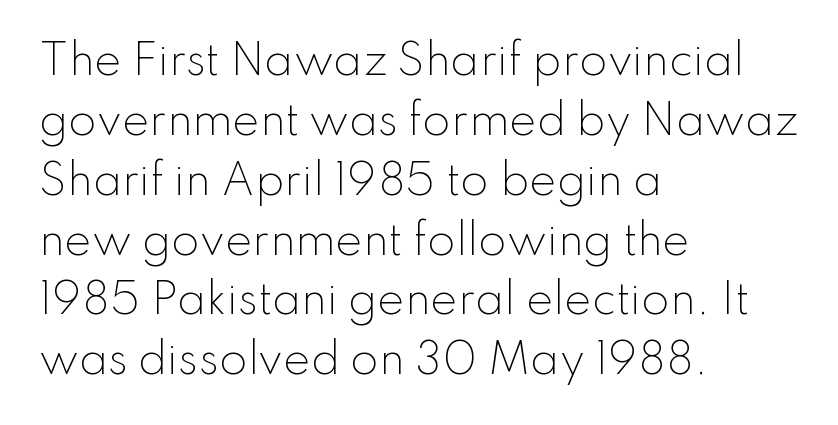
Standard letterfit; no display-style spreading of the glyphs. A typesetter would call this proportional, since set widths differ per character. Horizontally, the lines are justified to the leading edge only. The letters look calm and open, with moderate or lighter stems. This rendering employs a face without finishing strokes, i.e., a sans-serif. The area under the type is left untouched.
